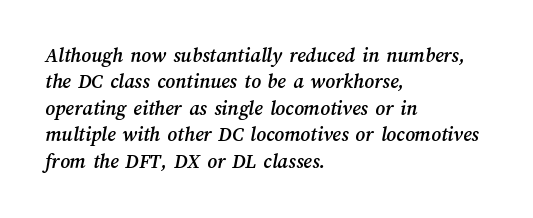
The image shows 21 px text type; set left-aligned, normal line spacing (1.26x), normal letter spacing, not underlined.
